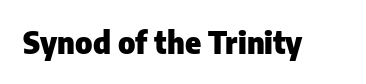
The image shows 30 px heavy sans-serif type, upright; set normal letter spacing, not underlined; low stroke contrast and a medium x-height.
